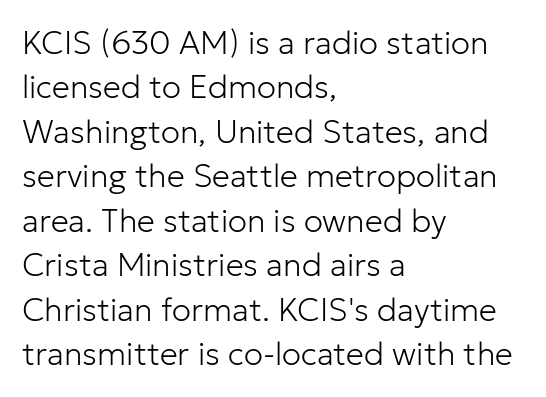
Q: Is the text bold? A: No.
Q: Is the text italic (slanted)? A: No, it is upright.
Q: Is the typeface a serif or a sans-serif typeface? A: Sans-serif.
Q: Is the text underlined? A: No.
Q: How is the paragraph aligned? A: Left-aligned.
Q: Is the spacing between letters normal or unusually wide? A: Normal.
Q: Is the spacing between lines tight, normal or loose? A: Normal.
Q: Width (condensed, normal, or wide)? A: Normal.
Q: Stroke contrast? A: Low.
Q: x-height? A: Medium.
Q: Monospaced? A: No.
